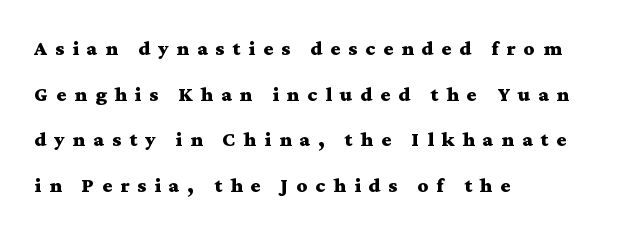
Q: Is the text bold? A: Yes.
Q: Is the text italic (slanted)? A: No, it is upright.
Q: Is the text underlined? A: No.
Q: How is the paragraph aligned? A: Left-aligned.
Q: Is the spacing between letters normal or unusually wide? A: Unusually wide.
Q: Is the spacing between lines tight, normal or loose? A: Loose.
